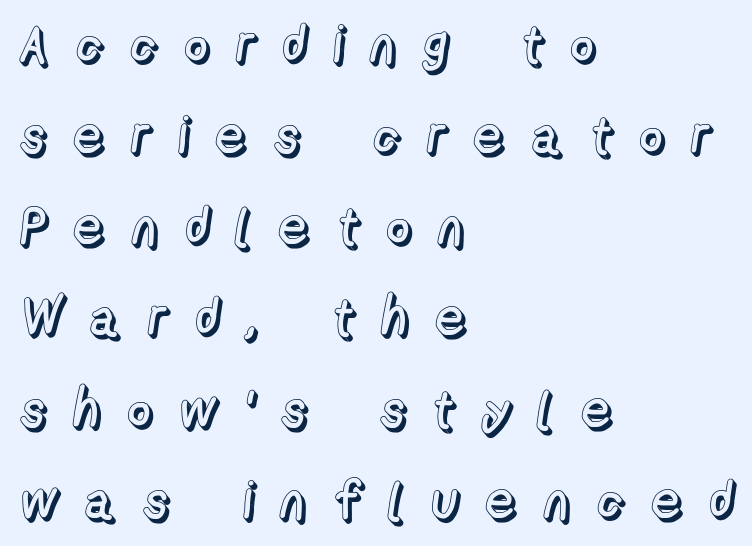
The image shows 53 px text type; set left-aligned, line spacing 1.72x, unusually wide letter spacing (+0.45 em), not underlined; a medium x-height.
